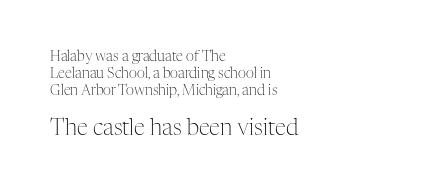
Q: Is the text bold? A: No.
Q: Is the text italic (slanted)? A: No, it is upright.
Q: Is the text underlined? A: No.
Q: How is the paragraph aligned? A: Left-aligned.
Q: Is the spacing between letters normal or unusually wide? A: Normal.
Q: Which block of text is set in a larger size, the first (top) or the second (bottom)? A: The second (bottom) one.
